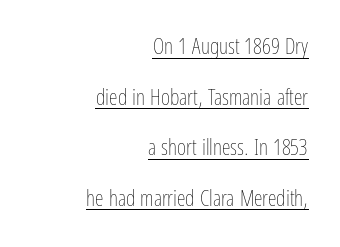
One glance says open: line gaps are wider than usual. This sample carries an underscore along the baseline area. Letters have the restrained weight of plain body copy at most. The lettering stays uniformly vertical, giving the passage a roman look. Nobody touched the tracking dial on this one. Right-aligned paragraph, ragged on the left.
